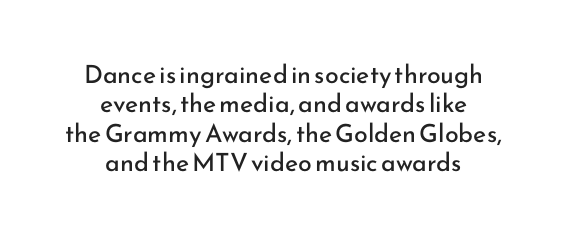
In terms of posture, this sample is upright. Unmarked baselines from the first word to the last. This sample is center-justified, so both line endings float freely. The line texture is even and compact thanks to regular tracking.
